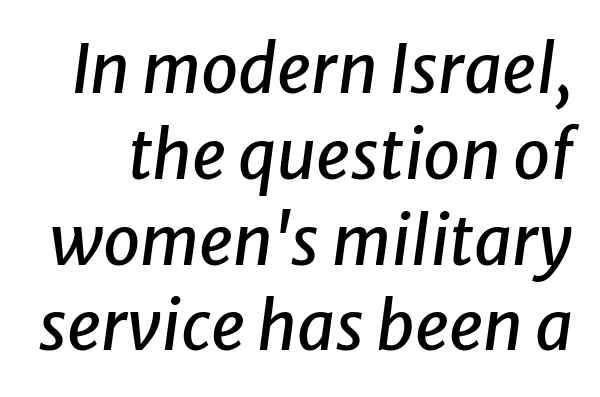
{"italic": "yes", "lean": "right", "slant_degrees": 8, "width": "normal", "stroke_contrast": "low", "x_height": "medium", "monospaced": "no", "underline": "no", "line_spacing": "normal", "line_spacing_ratio": 1.28, "letter_spacing": "normal", "letter_spacing_em": 0.0, "glyph_px": 67}
